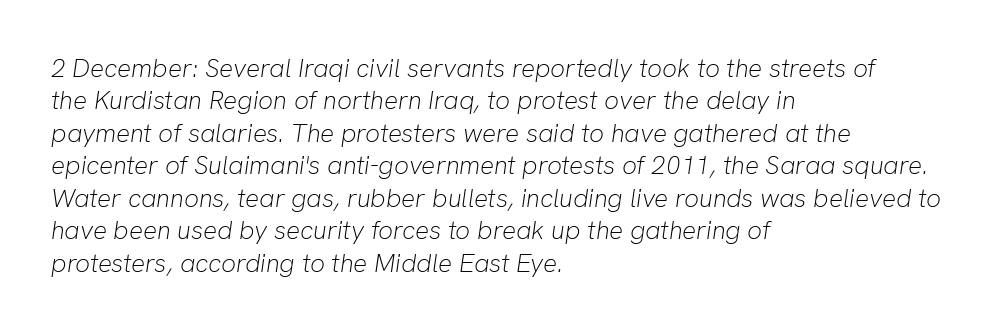
Q: Is the text bold? A: No.
Q: Is the text italic (slanted)? A: Yes, it leans right by about 8 degrees.
Q: Is the text underlined? A: No.
Q: How is the paragraph aligned? A: Left-aligned.
Q: Is the spacing between letters normal or unusually wide? A: Normal.
Q: Is the spacing between lines tight, normal or loose? A: Normal.
